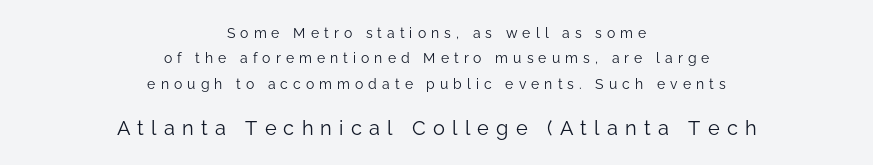
The image shows 20 px text type, upright; set centered, line spacing 1.82x, unusually wide letter spacing (+0.36 em), not underlined; the second (bottom) block is 1.43x larger.
